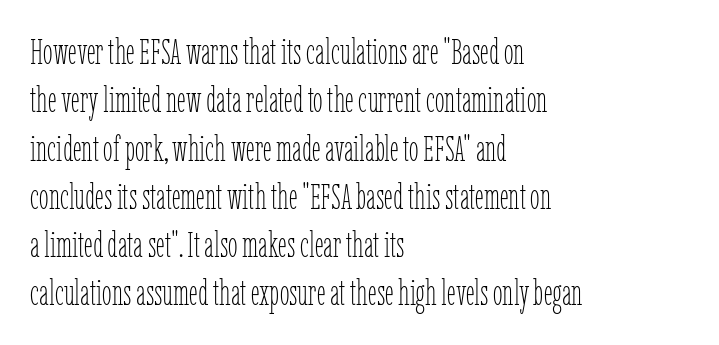
{"italic": "no", "bold": "no", "weight": "thin", "width": "condensed", "stroke_contrast": "low", "x_height": "medium", "monospaced": "no", "underline": "no", "align": "left", "line_spacing": "normal", "line_spacing_ratio": 1.38, "letter_spacing": "normal", "letter_spacing_em": 0.0, "glyph_px": 35}
